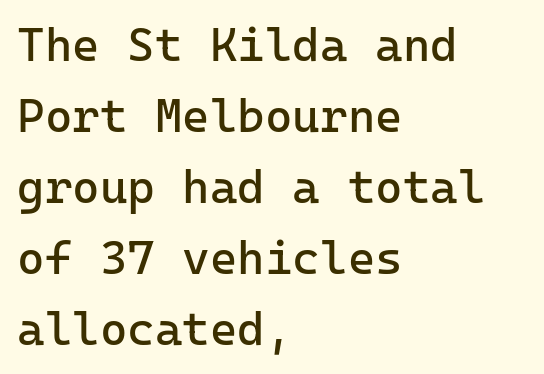
Q: Is the text bold? A: No.
Q: Is the text italic (slanted)? A: No, it is upright.
Q: Is the typeface a serif or a sans-serif typeface? A: Sans-serif.
Q: Is the text underlined? A: No.
Q: How is the paragraph aligned? A: Left-aligned.
Q: Is the spacing between letters normal or unusually wide? A: Normal.
Q: Is the spacing between lines tight, normal or loose? A: Normal.
Q: Width (condensed, normal, or wide)? A: Normal.
Q: Stroke contrast? A: Low.
Q: x-height? A: Medium.
Q: Monospaced? A: Yes.
